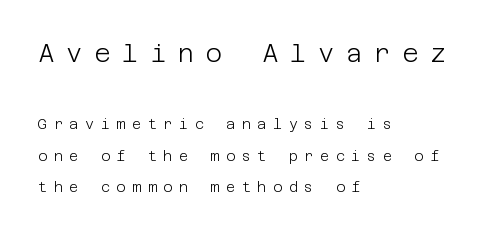
Q: Is the text bold? A: No.
Q: Is the text italic (slanted)? A: No, it is upright.
Q: Is the text underlined? A: No.
Q: How is the paragraph aligned? A: Left-aligned.
Q: Is the spacing between letters normal or unusually wide? A: Unusually wide.
Q: Is the spacing between lines tight, normal or loose? A: Loose.
Q: Which block of text is set in a larger size, the first (top) or the second (bottom)? A: The first (top) one.
